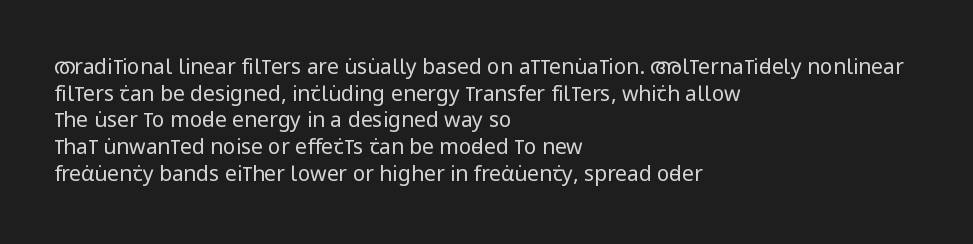
The image shows 21 px text type, upright; set left-aligned, normal line spacing (1.27x), normal letter spacing, not underlined.
